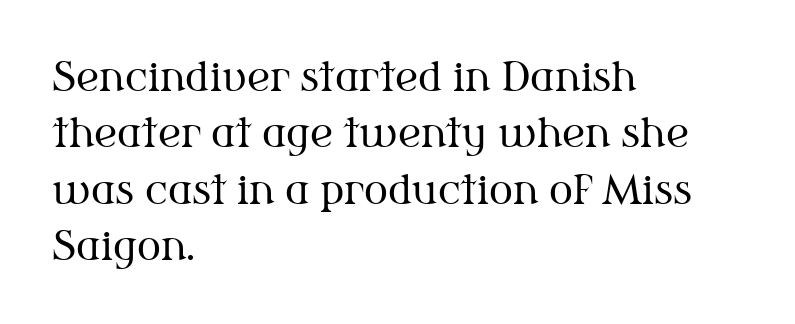
This rendering uses left alignment, leaving the right contour irregular. Rule under the text: the space is simply empty. Spacing between characters is what you'd get straight out of the box. Varying glyph widths throughout — classic text-font behaviour. Think standard paragraph weight, or any step lighter than that. Regarding leading, the lines here are spaced in the standard way.
